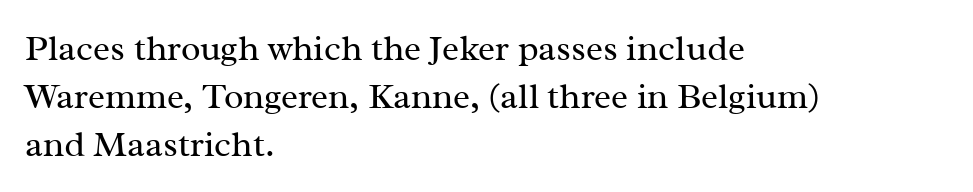
{"serif": "yes", "italic": "no", "bold": "no", "weight": "regular", "width": "normal", "stroke_contrast": "medium", "x_height": "medium", "monospaced": "no", "underline": "no", "align": "left", "line_spacing": "normal", "line_spacing_ratio": 1.33, "letter_spacing": "normal", "letter_spacing_em": 0.0, "glyph_px": 36}
